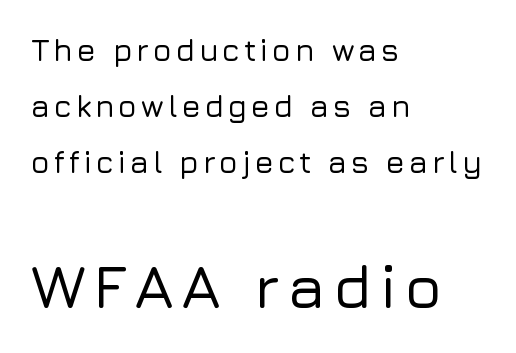
The passage shown is typed in a proportional face where columns would drift. The glyphs are unaccompanied by any horizontal stroke below them. If you squint, the bottom block still reads clearly — it's the larger of the two. One-word summary of the alignment: left. The characters display no serif detailing; their extremities are plain.
